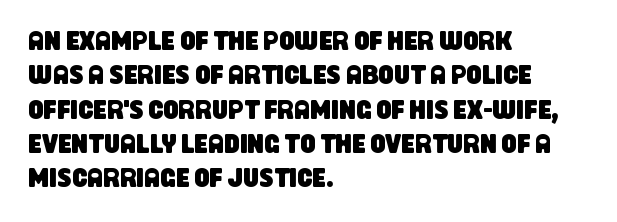
Q: Is the text underlined? A: No.
Q: How is the paragraph aligned? A: Left-aligned.
Q: Is the spacing between letters normal or unusually wide? A: Normal.
Q: Is the spacing between lines tight, normal or loose? A: Normal.
